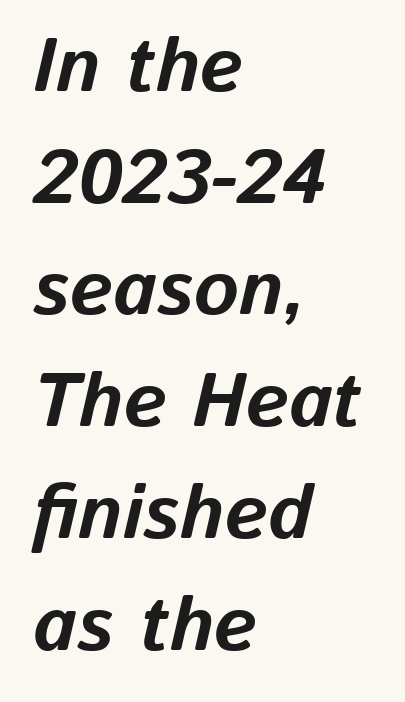
{"italic": "yes", "lean": "right", "slant_degrees": 13, "bold": "yes", "weight": "bold", "width": "normal", "stroke_contrast": "low", "x_height": "medium", "monospaced": "no", "underline": "no", "align": "left", "line_spacing": "normal", "line_spacing_ratio": 1.47, "letter_spacing": "normal", "letter_spacing_em": 0.0, "glyph_px": 76}
